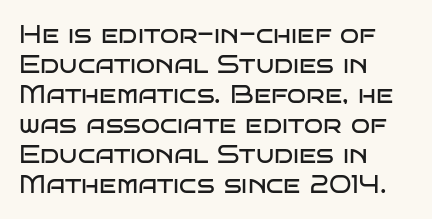
{"italic": "no", "bold": "no", "underline": "no", "align": "left", "line_spacing_ratio": 1.2, "letter_spacing": "normal", "letter_spacing_em": 0.0, "glyph_px": 25}
